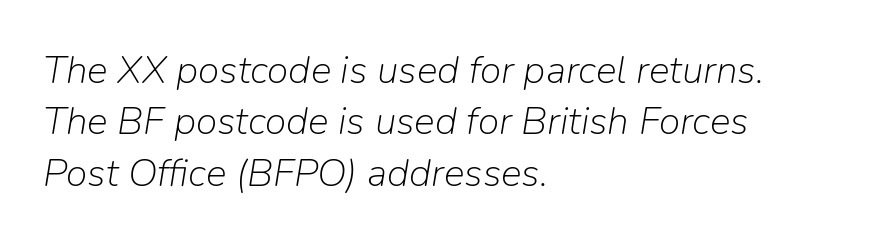
Q: Is the text bold? A: No.
Q: Is the text italic (slanted)? A: Yes, it leans right by about 9 degrees.
Q: Is the text underlined? A: No.
Q: How is the paragraph aligned? A: Left-aligned.
Q: Is the spacing between letters normal or unusually wide? A: Normal.
Q: Is the spacing between lines tight, normal or loose? A: Normal.
Q: Width (condensed, normal, or wide)? A: Normal.
Q: Stroke contrast? A: Low.
Q: x-height? A: Medium.
Q: Monospaced? A: No.
